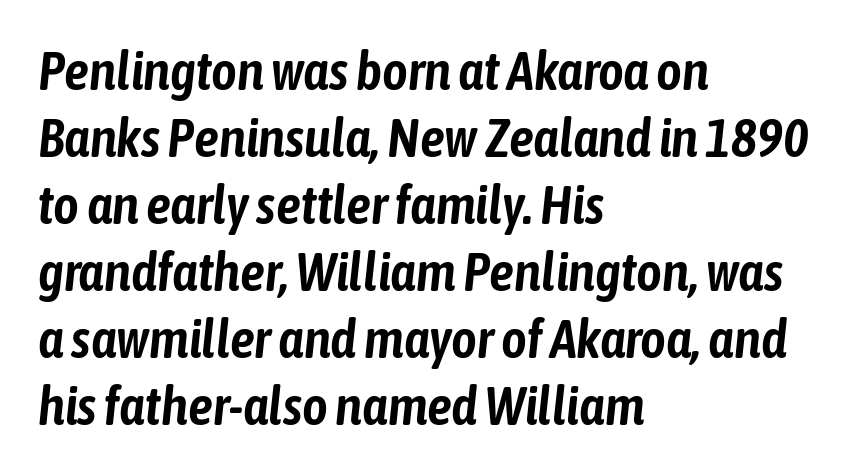
How are the letters spaced? Ordinarily, with no added tracking. In terms of posture, this sample is oblique. Every row of glyphs begins at an identical x-position on the left. Proportional: the letters do not fall into vertical columns. Descender tails drop into unmarked territory.
